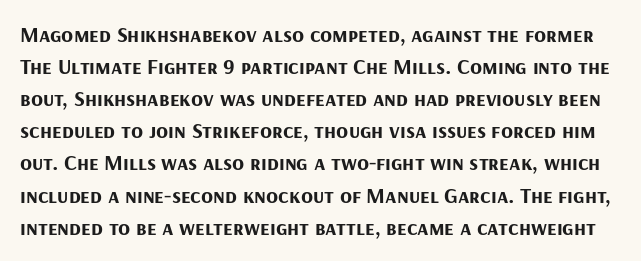
The lettering stays uniformly vertical, giving the passage a roman look. Each glyph is drawn with heavy, bold strokes. Check the space under the baseline: it is left empty. Interline gaps are of average width in this sample.
